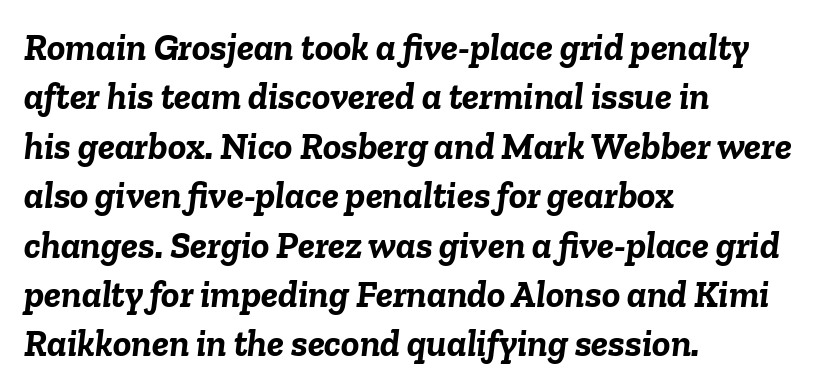
Spacing verdict: proportional, widths tailored to each character. Weight: bold. The rendering keeps characters at their native spacing. Does the leading feel generous? No, just average. In terms of posture, this sample is oblique.
